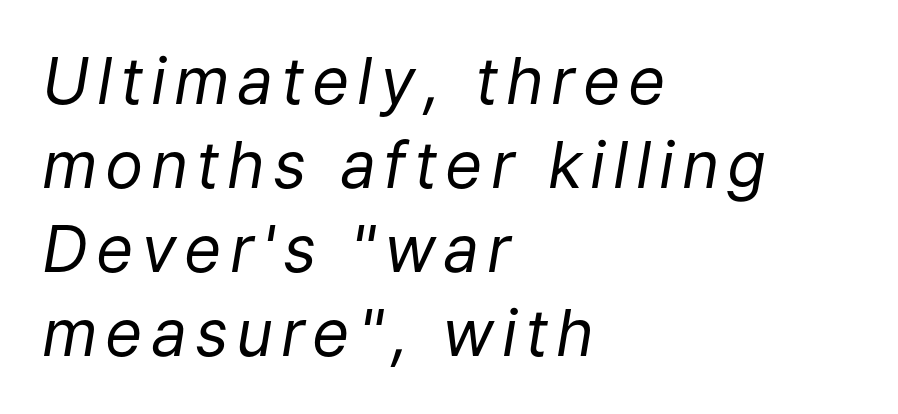
{"italic": "yes", "lean": "right", "slant_degrees": 9, "bold": "no", "weight": "regular", "width": "normal", "stroke_contrast": "low", "x_height": "medium", "monospaced": "no", "underline": "no", "align": "left", "line_spacing": "normal", "line_spacing_ratio": 1.31, "glyph_px": 64}
